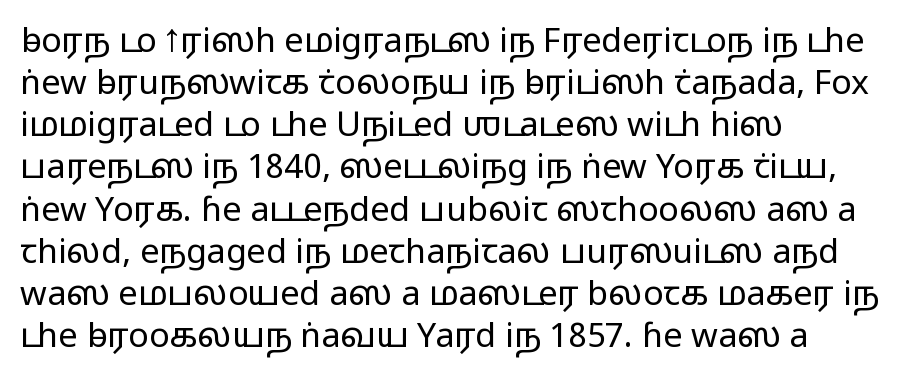
Q: Is the text bold? A: No.
Q: Is the text italic (slanted)? A: No, it is upright.
Q: Is the typeface a serif or a sans-serif typeface? A: Sans-serif.
Q: Is the text underlined? A: No.
Q: How is the paragraph aligned? A: Left-aligned.
Q: Is the spacing between letters normal or unusually wide? A: Normal.
Q: Width (condensed, normal, or wide)? A: Wide.
Q: Stroke contrast? A: Low.
Q: x-height? A: Medium.
Q: Monospaced? A: No.
